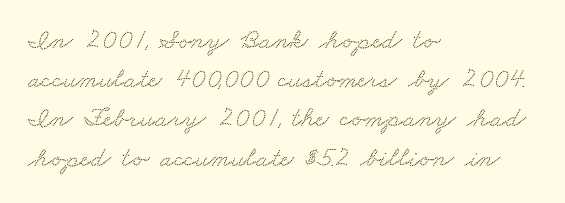
{"serif": "yes", "width": "wide", "stroke_contrast": "low", "x_height": "small", "monospaced": "no", "underline": "no", "align": "left", "line_spacing": "normal", "line_spacing_ratio": 1.4, "letter_spacing": "normal", "letter_spacing_em": 0.0, "glyph_px": 28}
